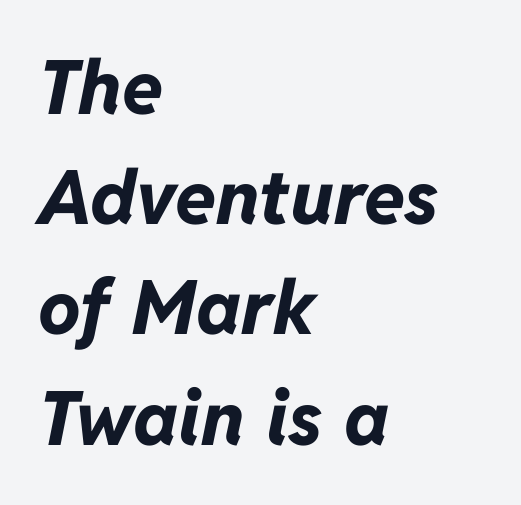
The image shows 75 px bold type, italic (leaning right); set left-aligned, normal line spacing (1.47x), normal letter spacing, not underlined; low stroke contrast and a medium x-height.
